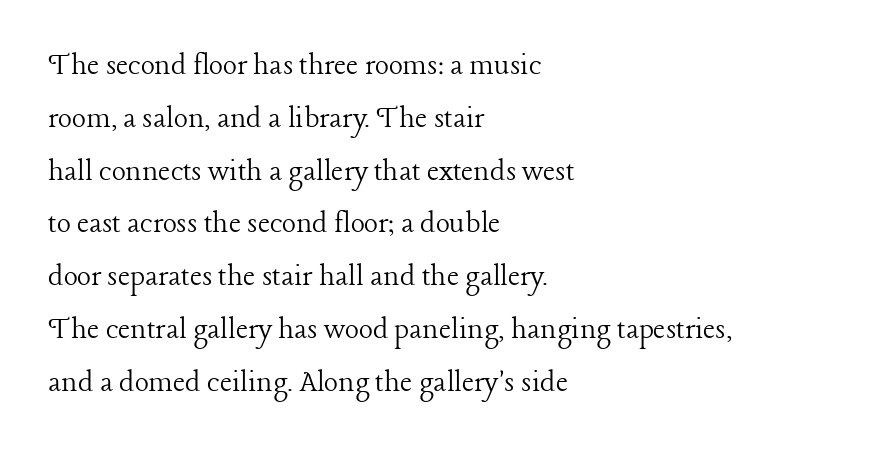
{"serif": "yes", "italic": "no", "bold": "no", "weight": "light", "width": "normal", "stroke_contrast": "low", "x_height": "medium", "monospaced": "no", "underline": "no", "align": "left", "line_spacing": "normal", "line_spacing_ratio": 1.6, "letter_spacing": "normal", "letter_spacing_em": 0.0, "glyph_px": 33}
